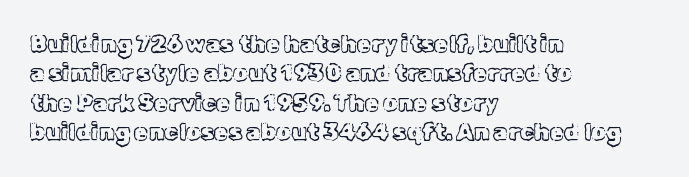
{"italic": "no", "underline": "no", "align": "left", "line_spacing": "normal", "line_spacing_ratio": 1.28, "letter_spacing": "normal", "letter_spacing_em": 0.0, "glyph_px": 23}
